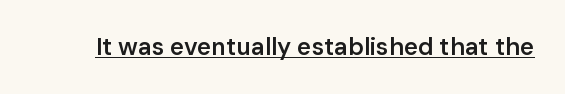
The image shows 24 px text type, upright; set normal letter spacing, underlined.
